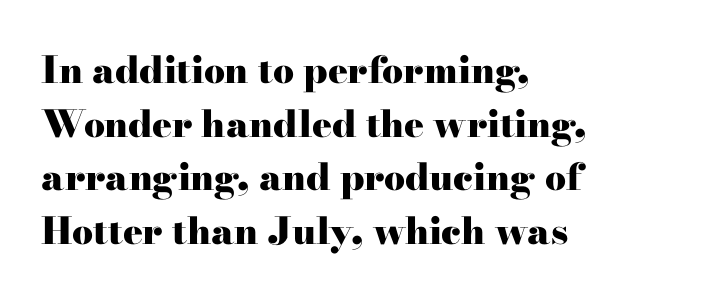
Q: Is the text bold? A: Yes.
Q: Is the text italic (slanted)? A: No, it is upright.
Q: Is the typeface a serif or a sans-serif typeface? A: Serif.
Q: Is the text underlined? A: No.
Q: How is the paragraph aligned? A: Left-aligned.
Q: Is the spacing between letters normal or unusually wide? A: Normal.
Q: Is the spacing between lines tight, normal or loose? A: Normal.
Q: Width (condensed, normal, or wide)? A: Wide.
Q: Stroke contrast? A: High.
Q: x-height? A: Small.
Q: Monospaced? A: No.
